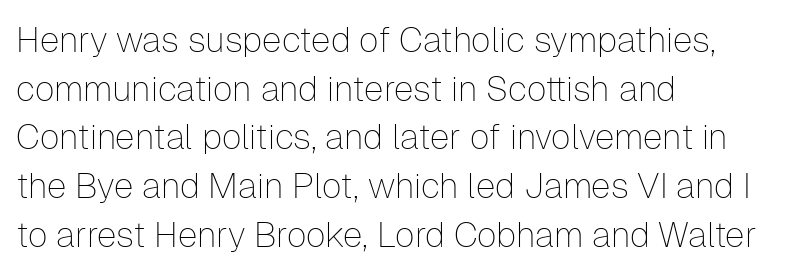
The letterforms sit at book weight or below. The text was rendered using a sans face with plain stroke endings. Line spacing here is normal. Looks like regular typesetting: each glyph gets only the width it needs. Notice how the passage keeps a crisp vertical edge on the left only.
